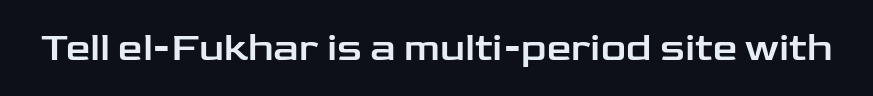
Q: Is the text italic (slanted)? A: No, it is upright.
Q: Is the typeface a serif or a sans-serif typeface? A: Sans-serif.
Q: Is the text underlined? A: No.
Q: Is the spacing between letters normal or unusually wide? A: Normal.
Q: Width (condensed, normal, or wide)? A: Wide.
Q: Stroke contrast? A: Low.
Q: x-height? A: Medium.
Q: Monospaced? A: No.
